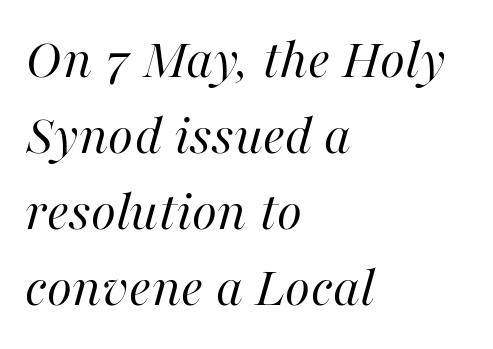
The image shows 58 px regular-weight type, italic (leaning right); set left-aligned, normal line spacing (1.31x), normal letter spacing, not underlined; high stroke contrast and a medium x-height.
